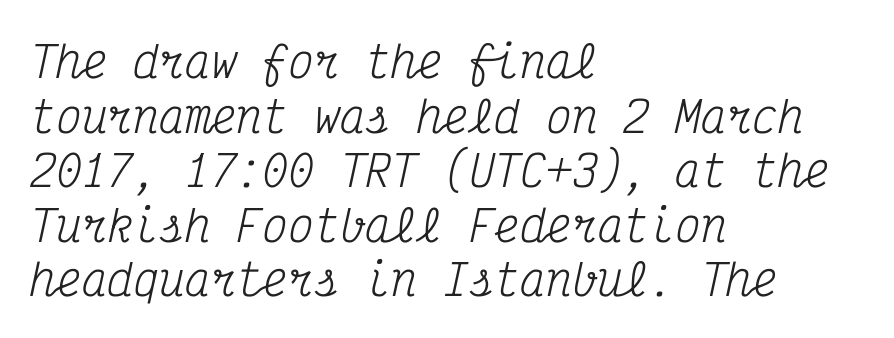
No word sits above an underline. This rendering leaves character spacing at its baseline value. Slant detected: the letters are inclined. Each new line begins a customary step beneath the previous one.
